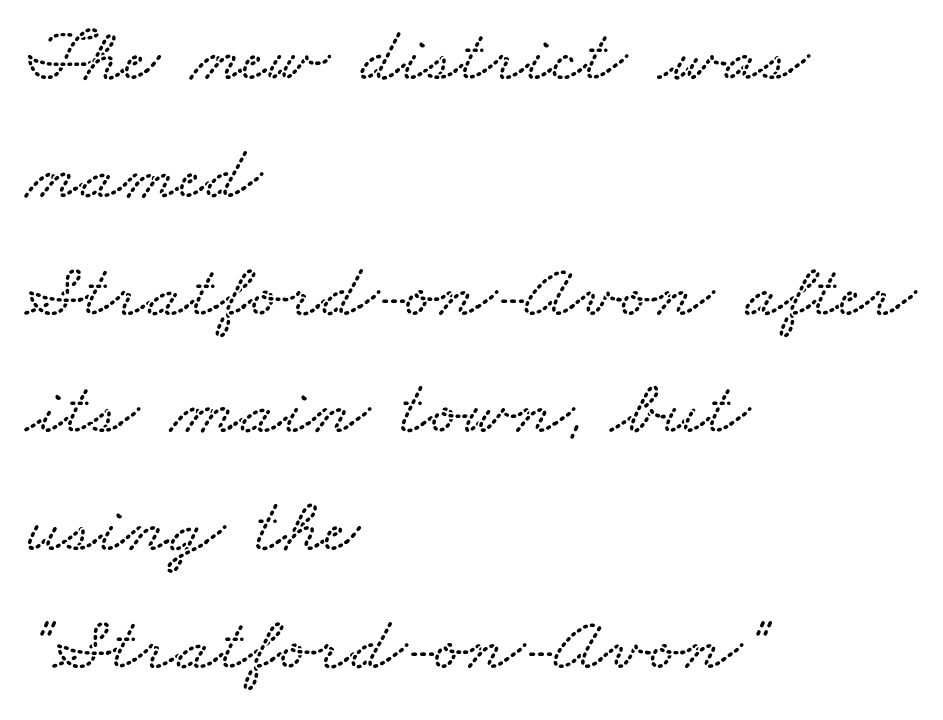
The image shows 78 px wide type; set left-aligned, normal line spacing (1.51x), normal letter spacing, not underlined; low stroke contrast and a small x-height.
